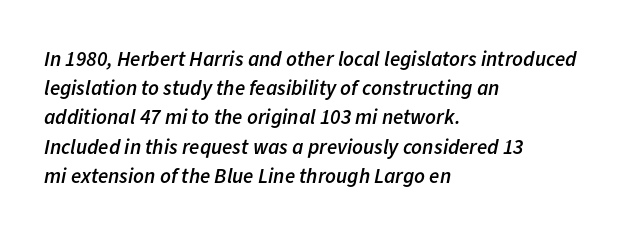
{"italic": "yes", "lean": "right", "slant_degrees": 11, "bold": "semi", "underline": "no", "align": "left", "line_spacing": "normal", "line_spacing_ratio": 1.39, "letter_spacing": "normal", "letter_spacing_em": 0.0, "glyph_px": 21}
